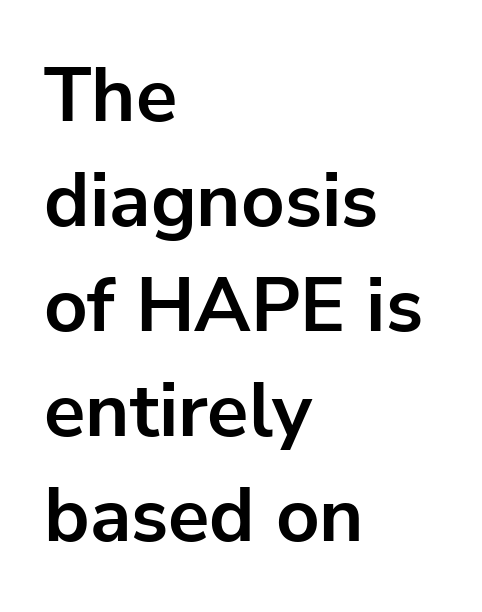
The image shows 76 px bold sans-serif type, upright; set left-aligned, normal line spacing (1.38x), normal letter spacing, not underlined; low stroke contrast and a medium x-height.
